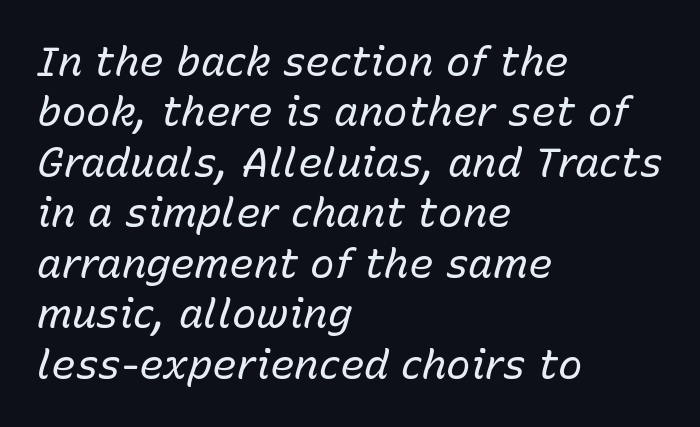
{"italic": "yes", "lean": "right", "slant_degrees": 15, "bold": "no", "weight": "regular", "width": "normal", "stroke_contrast": "low", "x_height": "medium", "monospaced": "no", "underline": "no", "align": "left", "line_spacing_ratio": 1.23, "letter_spacing": "normal", "letter_spacing_em": 0.0, "glyph_px": 41}
